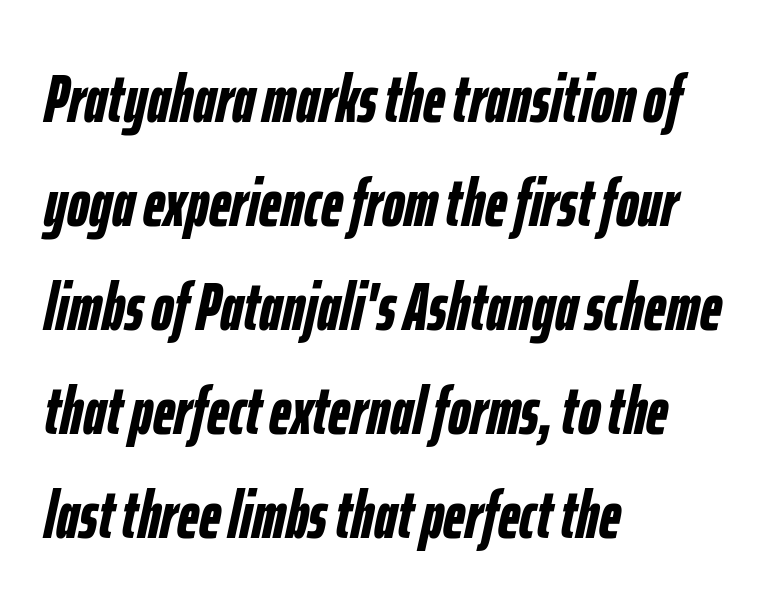
{"italic": "yes", "lean": "right", "slant_degrees": 12, "bold": "yes", "weight": "semibold", "width": "condensed", "stroke_contrast": "low", "x_height": "medium", "monospaced": "no", "underline": "no", "align": "left", "line_spacing": "normal", "line_spacing_ratio": 1.53, "letter_spacing": "normal", "letter_spacing_em": 0.0, "glyph_px": 68}
